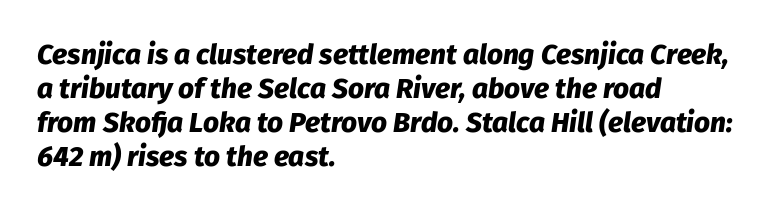
Only glyphs here, with clear space below each row. This sample has the flowing, uneven cadence of proportional lettering. Is the block centered? No — it sits flush against the left margin. The axis of the letterforms is tilted away from vertical.
